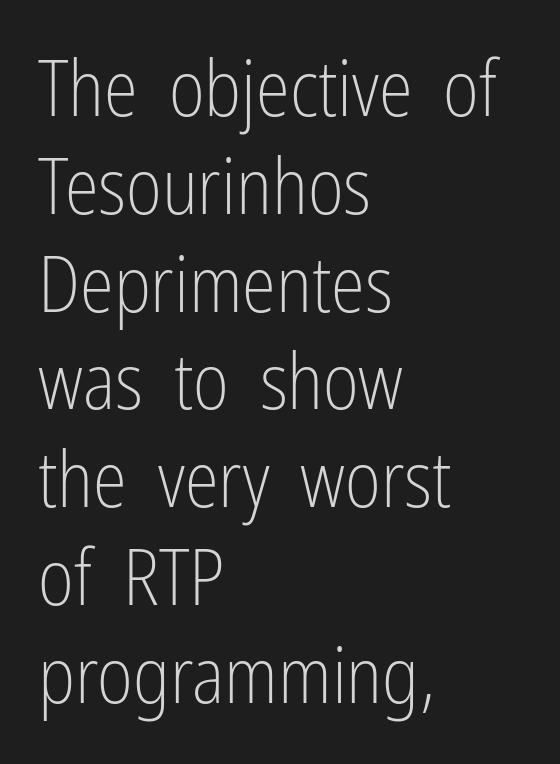
Q: Is the text bold? A: No.
Q: Is the text italic (slanted)? A: No, it is upright.
Q: Is the typeface a serif or a sans-serif typeface? A: Sans-serif.
Q: Is the text underlined? A: No.
Q: How is the paragraph aligned? A: Left-aligned.
Q: Is the spacing between letters normal or unusually wide? A: Normal.
Q: Is the spacing between lines tight, normal or loose? A: Normal.
Q: Width (condensed, normal, or wide)? A: Condensed.
Q: Stroke contrast? A: Low.
Q: x-height? A: Medium.
Q: Monospaced? A: No.
